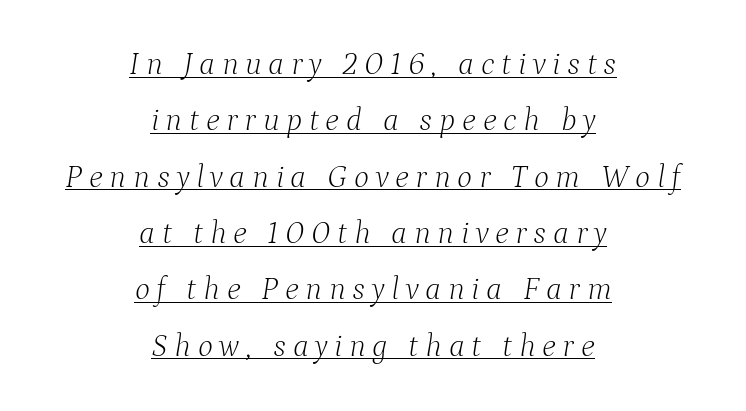
Here the designer chose a conventional face with non-uniform glyph widths. The rendering uses the underline text-decoration. The tracking jumps out immediately: characters are airy and widely separated. When letters slant like this, we call the style italic. The lines are quadded center. The text was rendered using a seriffed face with decorative stroke endings.
